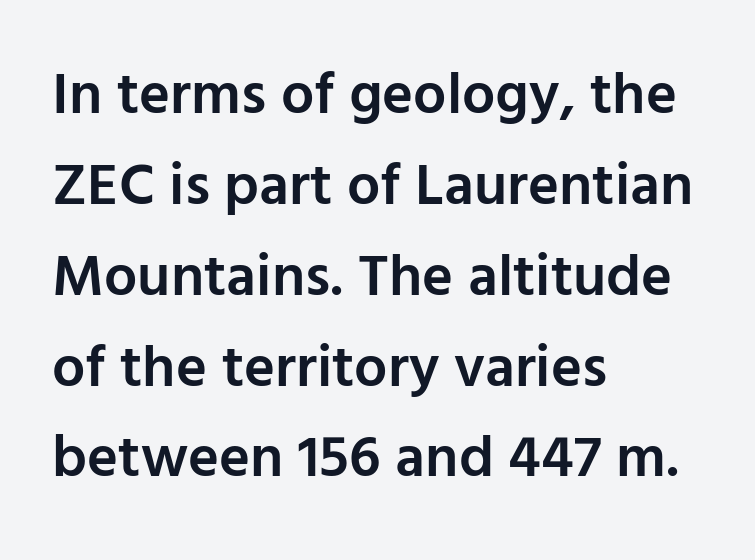
The image shows 59 px semibold sans-serif type, upright; set left-aligned, normal line spacing (1.54x), normal letter spacing, not underlined; low stroke contrast and a medium x-height.
